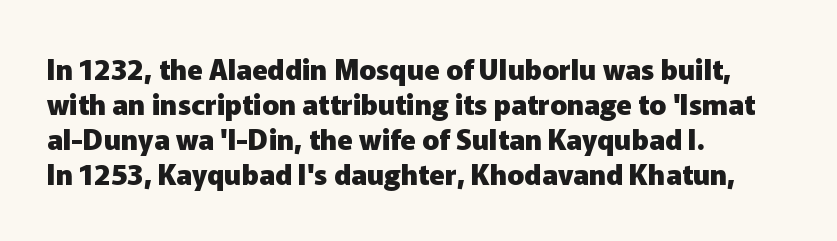
Q: Is the text bold? A: Yes.
Q: Is the text italic (slanted)? A: No, it is upright.
Q: Is the typeface a serif or a sans-serif typeface? A: Sans-serif.
Q: Is the text underlined? A: No.
Q: How is the paragraph aligned? A: Left-aligned.
Q: Is the spacing between letters normal or unusually wide? A: Normal.
Q: Is the spacing between lines tight, normal or loose? A: Normal.
Q: Width (condensed, normal, or wide)? A: Normal.
Q: Stroke contrast? A: Low.
Q: x-height? A: Medium.
Q: Monospaced? A: No.
